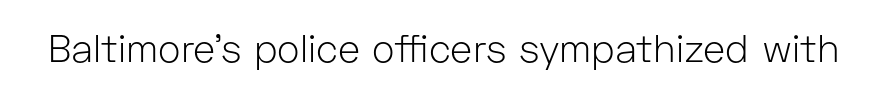
{"serif": "no", "italic": "no", "bold": "no", "weight": "light", "width": "normal", "stroke_contrast": "low", "x_height": "medium", "monospaced": "no", "underline": "no", "letter_spacing": "normal", "letter_spacing_em": 0.0, "glyph_px": 38}
